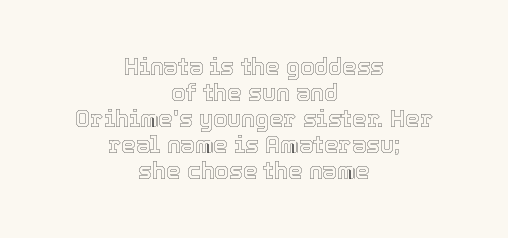
{"italic": "no", "underline": "no", "align": "center", "line_spacing": "tight", "line_spacing_ratio": 1.13, "letter_spacing": "normal", "letter_spacing_em": 0.0, "glyph_px": 23}
